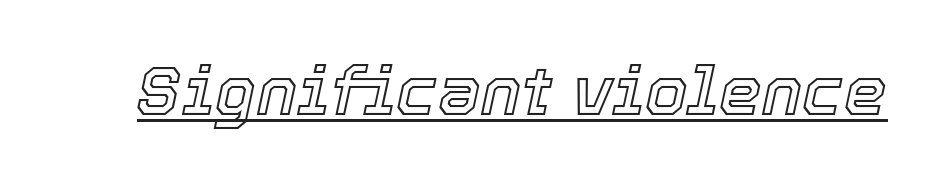
The image shows 68 px text type, italic (leaning right); set normal letter spacing, underlined; a medium x-height.
